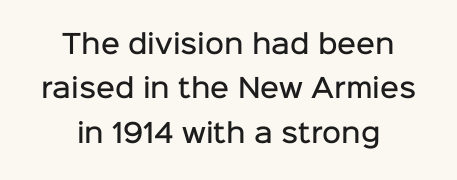
Q: Is the text bold? A: Semi-bold.
Q: Is the text italic (slanted)? A: No, it is upright.
Q: Is the text underlined? A: No.
Q: How is the paragraph aligned? A: Centered.
Q: Is the spacing between letters normal or unusually wide? A: Normal.
